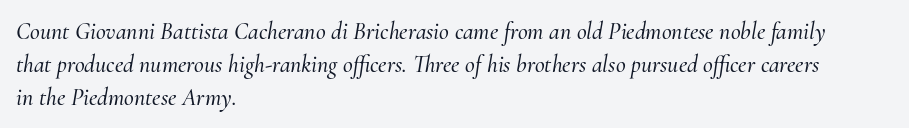
{"italic": "yes", "lean": "right", "slant_degrees": 10, "underline": "no", "align": "left", "line_spacing": "normal", "line_spacing_ratio": 1.37, "letter_spacing": "normal", "letter_spacing_em": 0.0, "glyph_px": 24}
